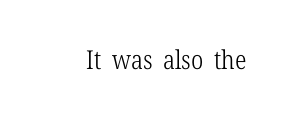
The image shows 26 px text type, upright; set normal letter spacing, not underlined.
